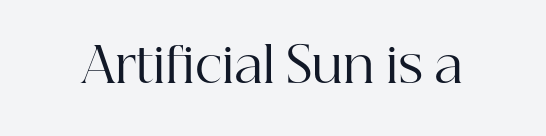
{"serif": "yes", "italic": "no", "bold": "no", "weight": "regular", "width": "normal", "stroke_contrast": "high", "x_height": "medium", "monospaced": "no", "underline": "no", "letter_spacing": "normal", "letter_spacing_em": 0.0, "glyph_px": 49}
